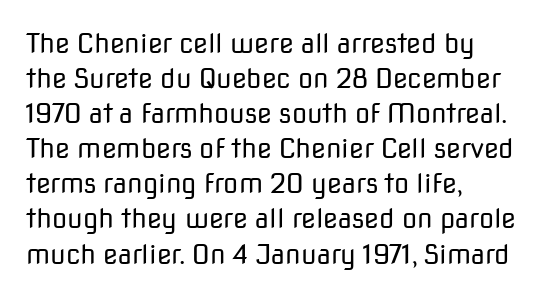
Style check: upright. Plain, unruled lines of type. The paragraph has a hard left edge and a soft right edge. This rendering leaves character spacing at its baseline value. A typesetter would call this leading conventional body-copy spacing. These glyphs show unthickened strokes, regular width or finer.
